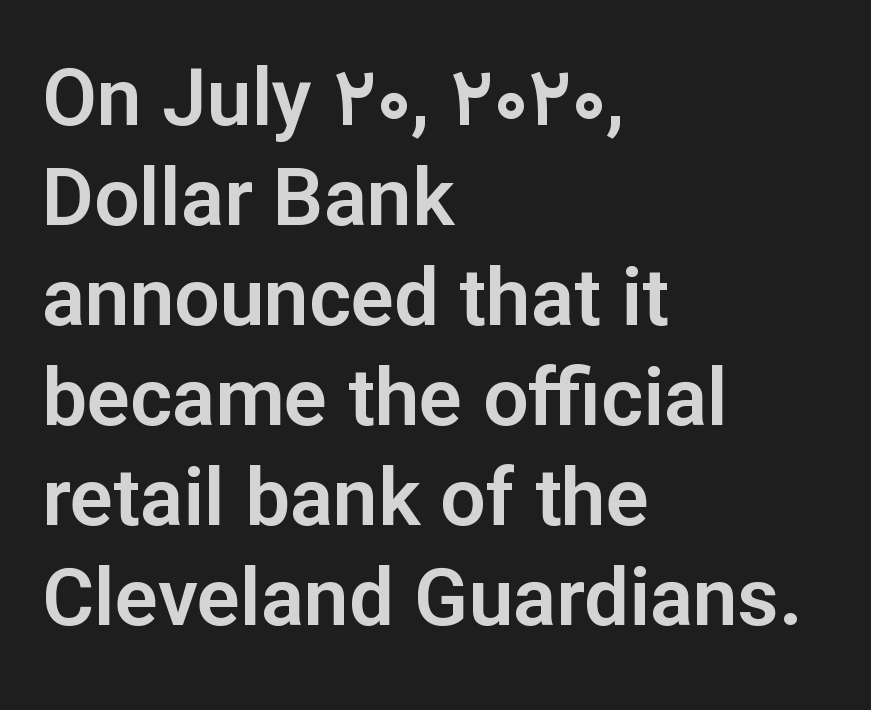
Q: Is the text italic (slanted)? A: No, it is upright.
Q: Is the typeface a serif or a sans-serif typeface? A: Sans-serif.
Q: Is the text underlined? A: No.
Q: How is the paragraph aligned? A: Left-aligned.
Q: Is the spacing between letters normal or unusually wide? A: Normal.
Q: Is the spacing between lines tight, normal or loose? A: Normal.
Q: Width (condensed, normal, or wide)? A: Normal.
Q: Stroke contrast? A: Low.
Q: x-height? A: Medium.
Q: Monospaced? A: No.
